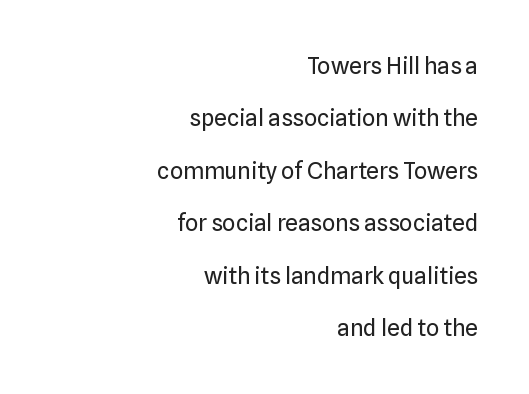
Q: Is the text bold? A: No.
Q: Is the text italic (slanted)? A: No, it is upright.
Q: Is the text underlined? A: No.
Q: How is the paragraph aligned? A: Right-aligned.
Q: Is the spacing between letters normal or unusually wide? A: Normal.
Q: Is the spacing between lines tight, normal or loose? A: Loose.
